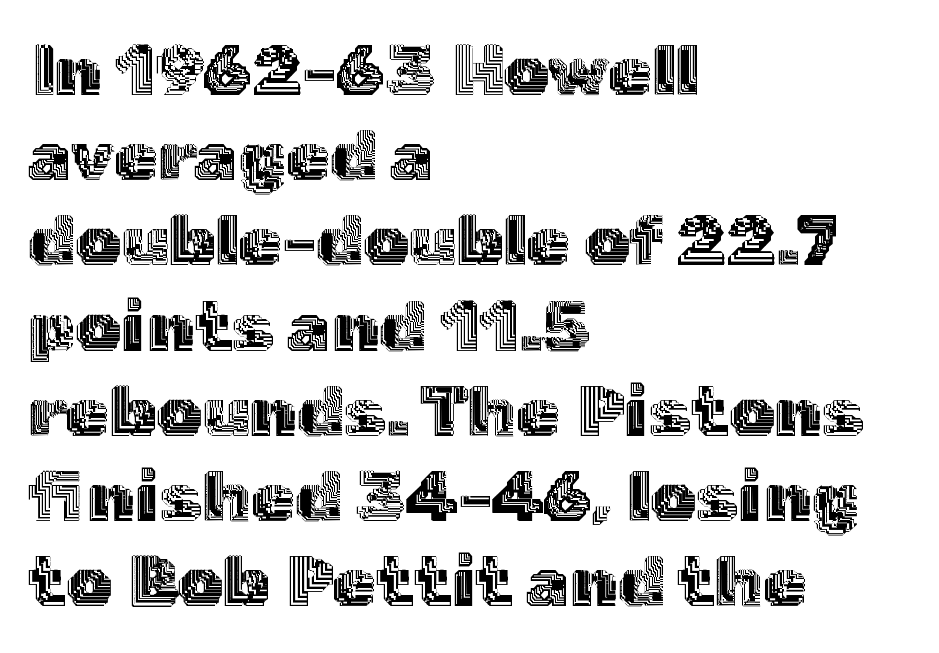
The image shows 71 px text type, upright; set left-aligned, line spacing 1.2x, normal letter spacing, not underlined; a medium x-height.
